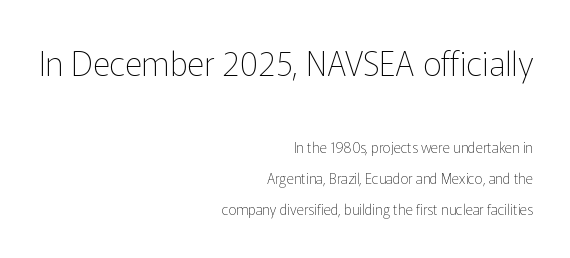
{"serif": "no", "italic": "no", "bold": "no", "weight": "thin", "width": "normal", "stroke_contrast": "low", "x_height": "medium", "monospaced": "no", "underline": "no", "align": "right", "line_spacing": "loose", "line_spacing_ratio": 2.21, "letter_spacing": "normal", "letter_spacing_em": 0.0, "larger_block": "first", "size_ratio": 2.36, "glyph_px": 33}
